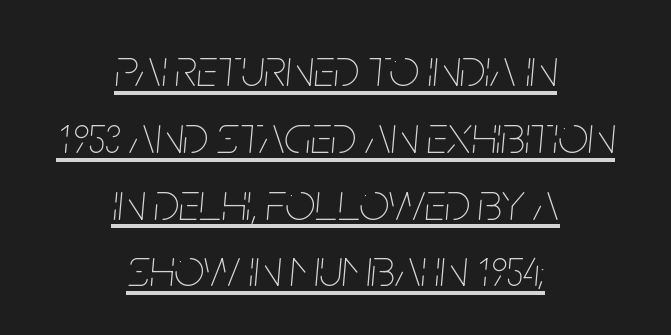
You could not count columns in this text — the font is proportionally spaced. Yep, that's italic — everything's leaning. Bold? No — there's no thickening of the strokes. The line texture is even and compact thanks to regular tracking.
